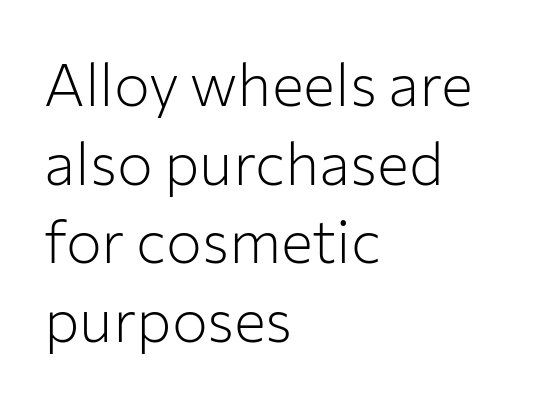
Q: Is the text bold? A: No.
Q: Is the text italic (slanted)? A: No, it is upright.
Q: Is the typeface a serif or a sans-serif typeface? A: Sans-serif.
Q: Is the text underlined? A: No.
Q: How is the paragraph aligned? A: Left-aligned.
Q: Is the spacing between letters normal or unusually wide? A: Normal.
Q: Is the spacing between lines tight, normal or loose? A: Normal.
Q: Width (condensed, normal, or wide)? A: Normal.
Q: Stroke contrast? A: Low.
Q: x-height? A: Medium.
Q: Monospaced? A: No.
